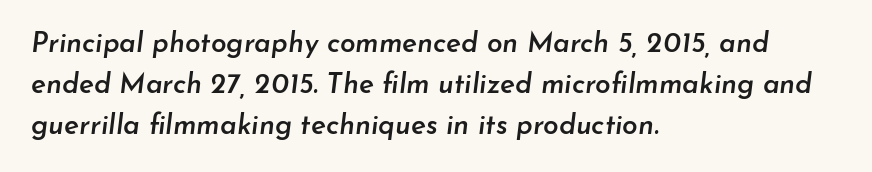
The image shows 28 px semibold type, italic (leaning right); set left-aligned, normal line spacing (1.46x), normal letter spacing, not underlined; low stroke contrast and a small x-height.
